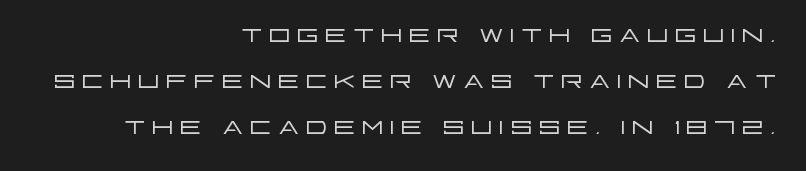
Q: Is the text bold? A: No.
Q: Is the text italic (slanted)? A: No, it is upright.
Q: Is the typeface a serif or a sans-serif typeface? A: Sans-serif.
Q: Is the text underlined? A: No.
Q: How is the paragraph aligned? A: Right-aligned.
Q: Is the spacing between lines tight, normal or loose? A: Normal.
Q: Width (condensed, normal, or wide)? A: Wide.
Q: Stroke contrast? A: Low.
Q: x-height? A: Large.
Q: Monospaced? A: No.
